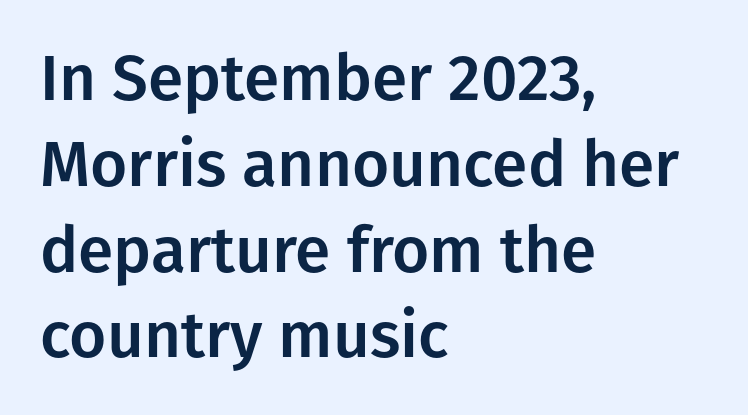
Q: Is the text italic (slanted)? A: No, it is upright.
Q: Is the typeface a serif or a sans-serif typeface? A: Sans-serif.
Q: Is the text underlined? A: No.
Q: How is the paragraph aligned? A: Left-aligned.
Q: Is the spacing between letters normal or unusually wide? A: Normal.
Q: Is the spacing between lines tight, normal or loose? A: Normal.
Q: Width (condensed, normal, or wide)? A: Normal.
Q: Stroke contrast? A: Low.
Q: x-height? A: Medium.
Q: Monospaced? A: No.
